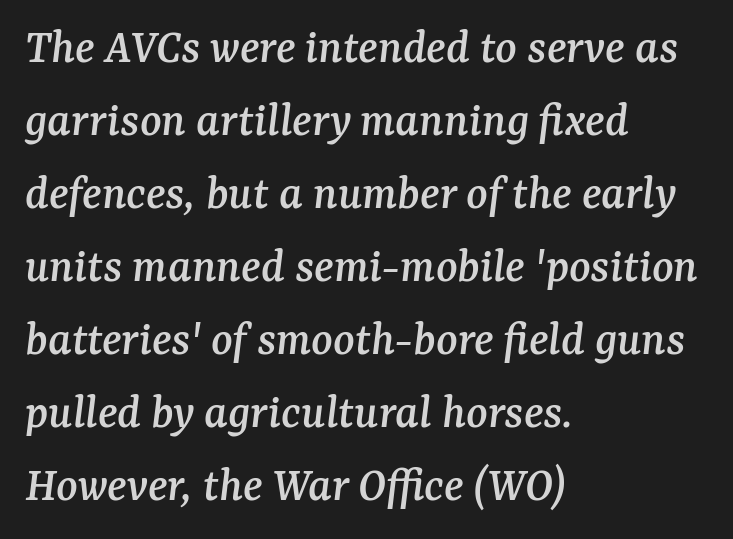
The image shows 50 px serif type, italic (leaning right); set left-aligned, normal line spacing (1.46x), normal letter spacing, not underlined; medium stroke contrast and a medium x-height.
